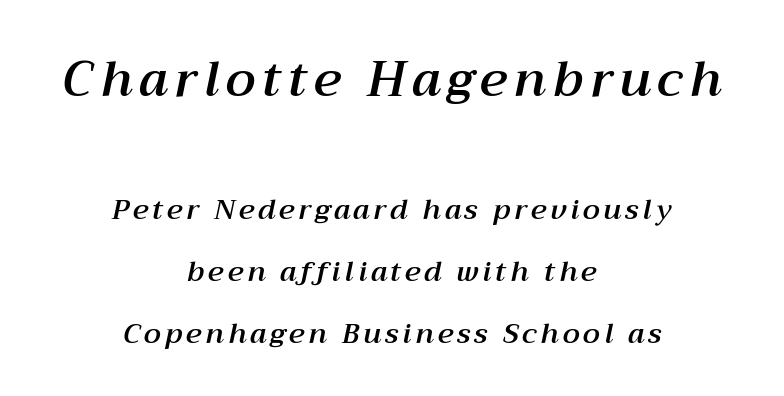
Of the two passages, the one on top uses the larger point size. Each new line begins a long way beneath the previous one. Underlining? Definitely not there. Italic? Definitely — the glyphs are oblique. Varying glyph widths throughout — classic text-font behaviour.
